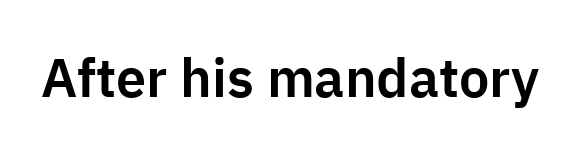
Check under the words: just untouched page. Observe the ordinary spacing: letters are neighbours, not strangers. The type family on display is of the sans-serif kind. Here the designer chose a conventional face with non-uniform glyph widths. The typography opts for an upright posture over an oblique one.
